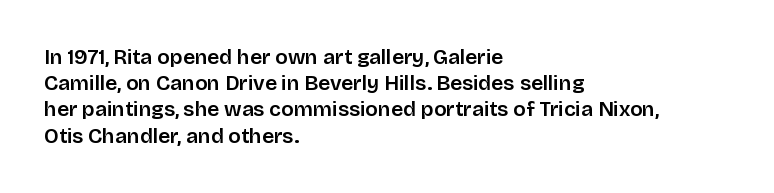
{"italic": "no", "bold": "semi", "underline": "no", "align": "left", "line_spacing": "normal", "line_spacing_ratio": 1.25, "letter_spacing": "normal", "letter_spacing_em": 0.0, "glyph_px": 21}
